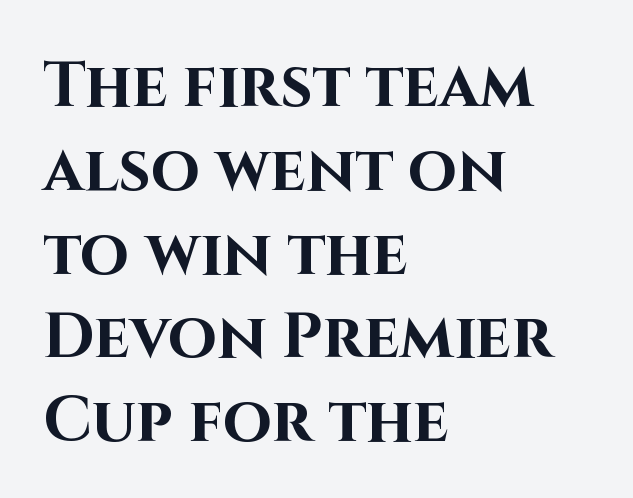
{"serif": "no", "italic": "no", "bold": "yes", "weight": "bold", "width": "normal", "stroke_contrast": "high", "x_height": "large", "monospaced": "no", "underline": "no", "align": "left", "line_spacing": "normal", "line_spacing_ratio": 1.33, "letter_spacing": "normal", "letter_spacing_em": 0.0, "glyph_px": 63}
